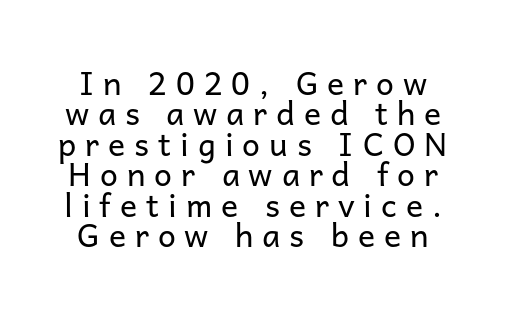
Observe the wide spacing: letters keep a clear distance from each other. Closely set lines give the paragraph a compact silhouette. Stroke mass is kept to a normal reading level or below. Italic: no, the glyphs are upright roman. Unmarked baselines from the first word to the last.
